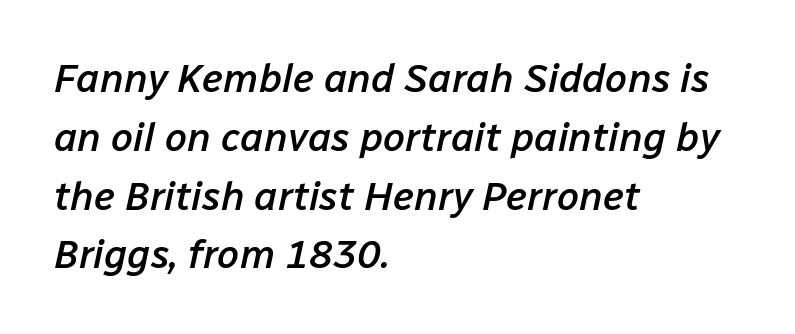
A typesetter would mark this as italic. You could not count columns in this text — the font is proportionally spaced. This is the in-between weight designers call semibold or demi. A normal amount of white space separates one row of letters from the next. Honestly, there is no underline to notice here at all. Leftover space on each line is placed entirely after the last word.
